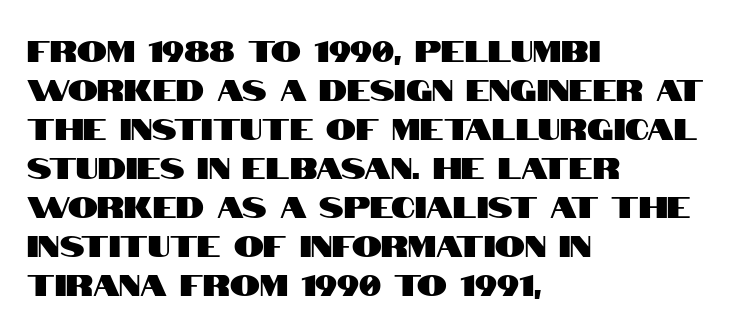
The space beneath each line is pristine and unruled. Here the glyphs are tracked normally, forming tight word shapes. Note the varied advance widths — an 'i' is clearly narrower than an 'm'. A normal amount of white space separates one row of letters from the next. You can tell from the bare stems that sans-serif type was used. Each line starts at the same left margin while the right side varies.
